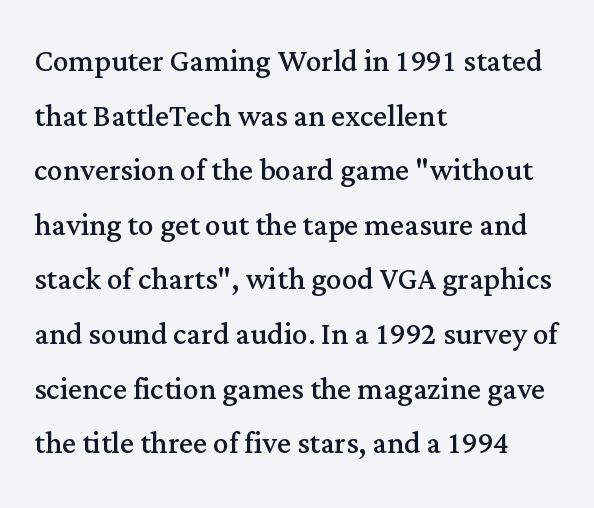
Q: Is the text bold? A: No.
Q: Is the text italic (slanted)? A: No, it is upright.
Q: Is the typeface a serif or a sans-serif typeface? A: Serif.
Q: Is the text underlined? A: No.
Q: How is the paragraph aligned? A: Left-aligned.
Q: Is the spacing between letters normal or unusually wide? A: Normal.
Q: Is the spacing between lines tight, normal or loose? A: Normal.
Q: Width (condensed, normal, or wide)? A: Normal.
Q: Stroke contrast? A: Medium.
Q: x-height? A: Medium.
Q: Monospaced? A: No.
